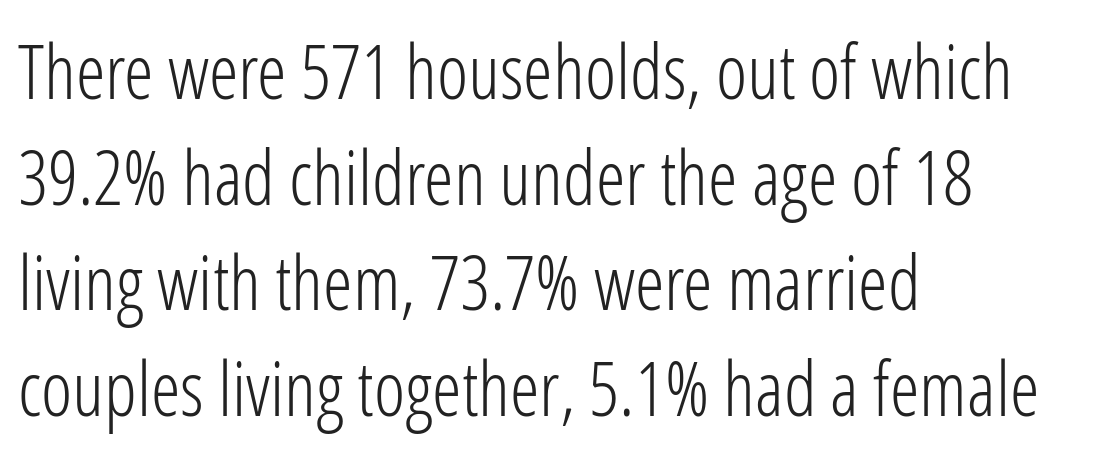
The image shows 75 px light, condensed sans-serif type, upright; set left-aligned, normal line spacing (1.41x), normal letter spacing, not underlined; low stroke contrast and a medium x-height.
